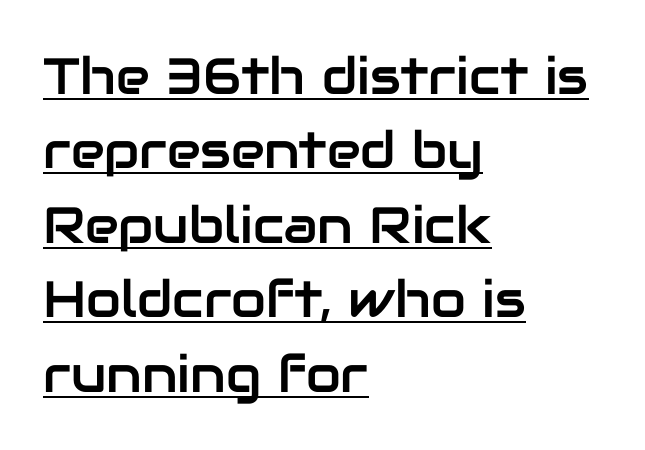
The image shows 51 px sans-serif type, upright; set left-aligned, normal line spacing (1.46x), normal letter spacing, underlined; low stroke contrast and a medium x-height.
